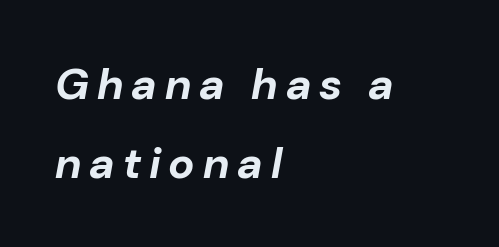
Q: Is the text bold? A: Yes.
Q: Is the text italic (slanted)? A: Yes, it leans right by about 10 degrees.
Q: Is the text underlined? A: No.
Q: How is the paragraph aligned? A: Left-aligned.
Q: Width (condensed, normal, or wide)? A: Normal.
Q: Stroke contrast? A: Low.
Q: x-height? A: Medium.
Q: Monospaced? A: No.
